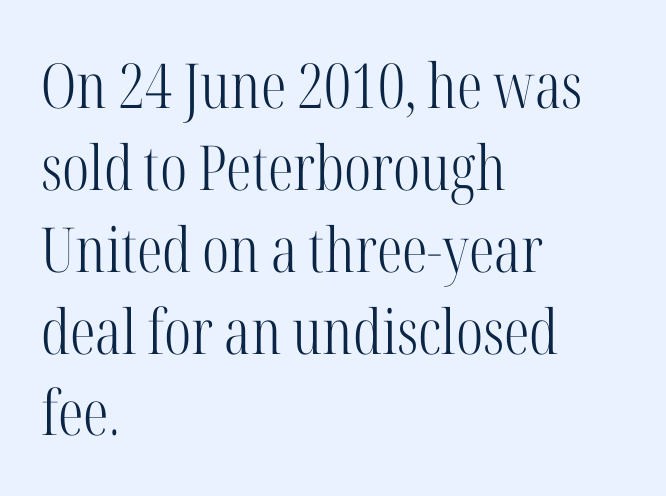
The image shows 62 px light, condensed serif type, upright; set left-aligned, normal line spacing (1.32x), normal letter spacing, not underlined; high stroke contrast and a medium x-height.
